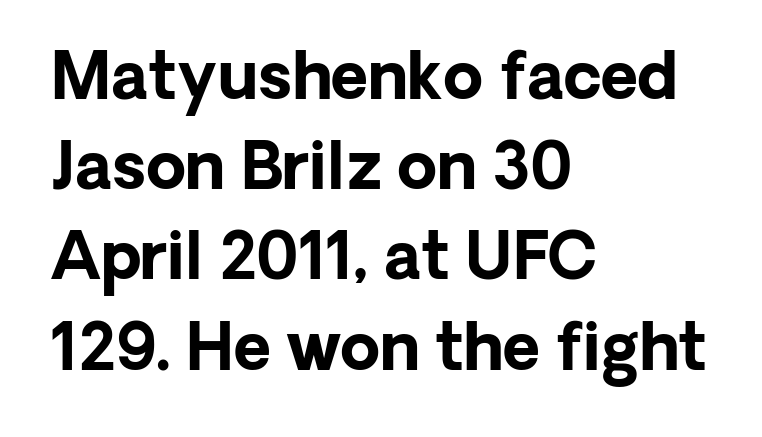
{"serif": "no", "italic": "no", "bold": "yes", "weight": "bold", "width": "normal", "stroke_contrast": "low", "x_height": "medium", "monospaced": "no", "underline": "no", "align": "left", "line_spacing": "normal", "line_spacing_ratio": 1.41, "letter_spacing": "normal", "letter_spacing_em": 0.0, "glyph_px": 64}
